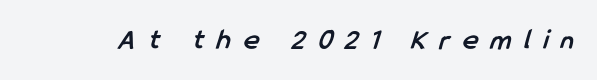
The image shows 29 px semibold, condensed sans-serif type; set unusually wide letter spacing (+0.45 em), not underlined; low stroke contrast and a medium x-height.
